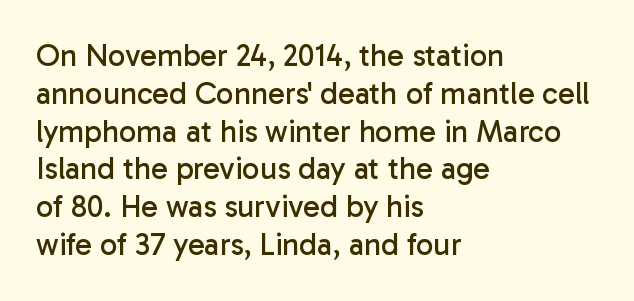
The image shows 31 px regular-weight sans-serif type, upright; set left-aligned, line spacing 1.22x, normal letter spacing, not underlined; low stroke contrast and a medium x-height.
